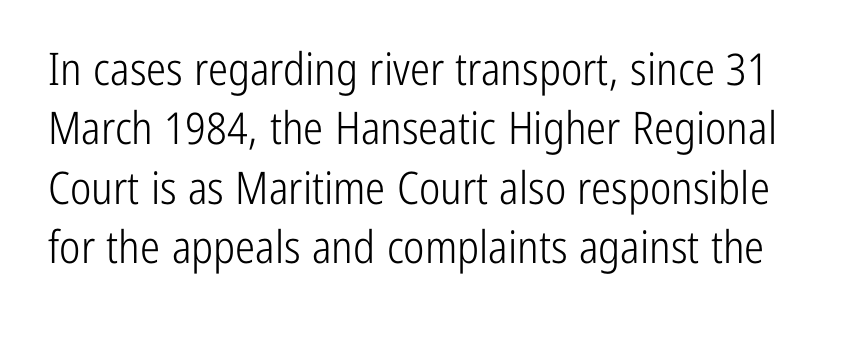
Q: Is the text bold? A: No.
Q: Is the text italic (slanted)? A: No, it is upright.
Q: Is the typeface a serif or a sans-serif typeface? A: Sans-serif.
Q: Is the text underlined? A: No.
Q: Is the spacing between letters normal or unusually wide? A: Normal.
Q: Is the spacing between lines tight, normal or loose? A: Normal.
Q: Width (condensed, normal, or wide)? A: Condensed.
Q: Stroke contrast? A: Low.
Q: x-height? A: Medium.
Q: Monospaced? A: No.
